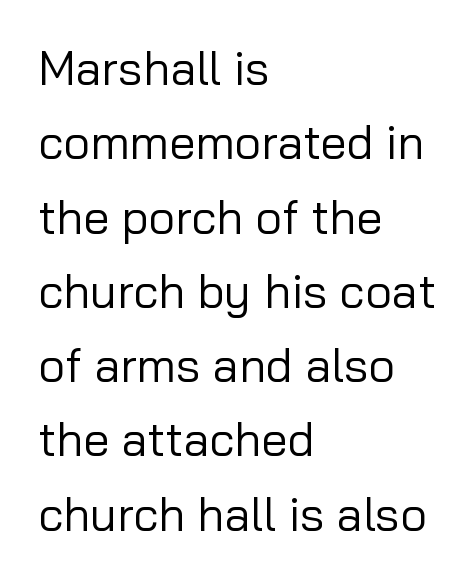
The image shows 47 px regular-weight sans-serif type, upright; set left-aligned, normal line spacing (1.58x), normal letter spacing, not underlined; low stroke contrast and a medium x-height.
